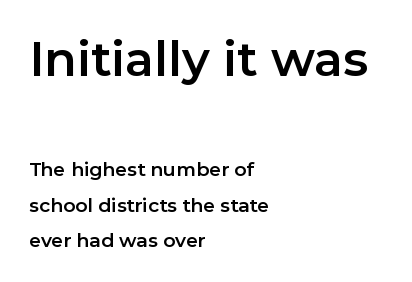
Q: Is the text italic (slanted)? A: No, it is upright.
Q: Is the typeface a serif or a sans-serif typeface? A: Sans-serif.
Q: Is the text underlined? A: No.
Q: How is the paragraph aligned? A: Left-aligned.
Q: Is the spacing between letters normal or unusually wide? A: Normal.
Q: Which block of text is set in a larger size, the first (top) or the second (bottom)? A: The first (top) one.
Q: Width (condensed, normal, or wide)? A: Normal.
Q: Stroke contrast? A: Low.
Q: x-height? A: Medium.
Q: Monospaced? A: No.
